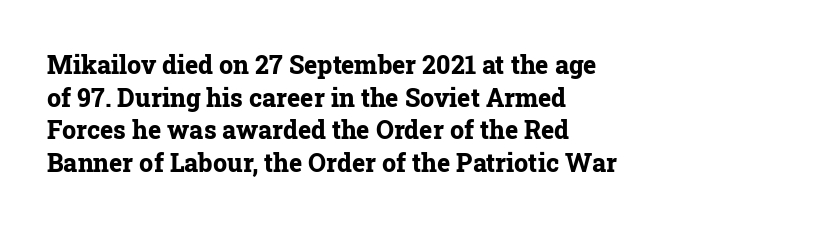
{"italic": "no", "bold": "yes", "underline": "no", "align": "left", "line_spacing": "normal", "line_spacing_ratio": 1.31, "letter_spacing": "normal", "letter_spacing_em": 0.0, "glyph_px": 25}
